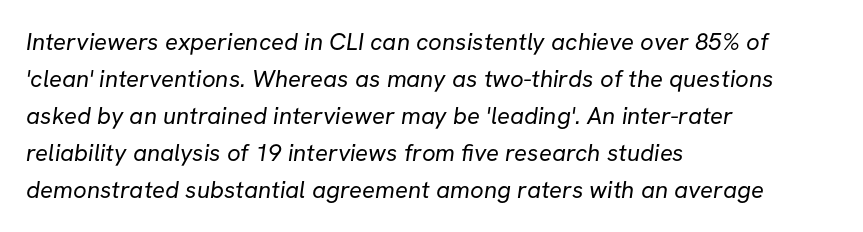
Glance below the letters and you will spot only blank space. The weight tops out at a normal text grade. Caption: standard tracking, unaltered. Short and long lines alike share a common starting point at left.
